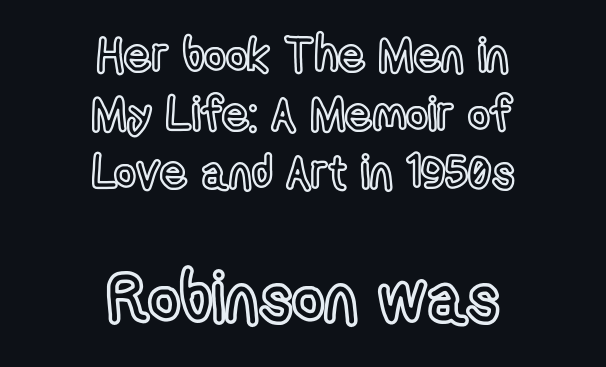
Characters follow at the spacing the type designer built in. Honestly, the row spacing looks completely unremarkable. Posture: straight, roman, zero tilt. The following chunk of copy outweighs the initial chunk in type size.
